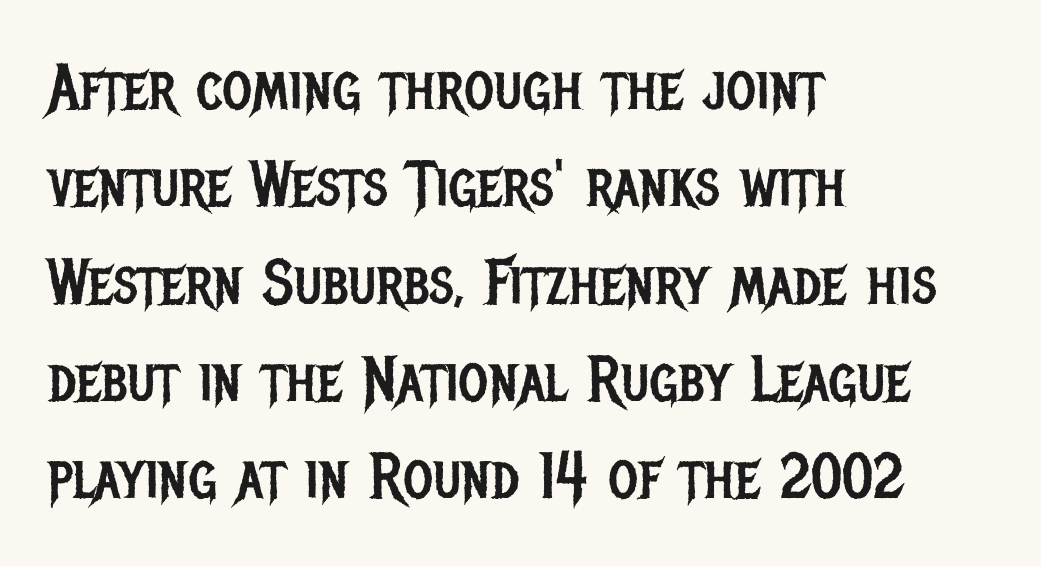
The image shows 64 px regular-weight, condensed sans-serif type, upright; set left-aligned, normal line spacing (1.52x), normal letter spacing, not underlined; low stroke contrast and a large x-height.
